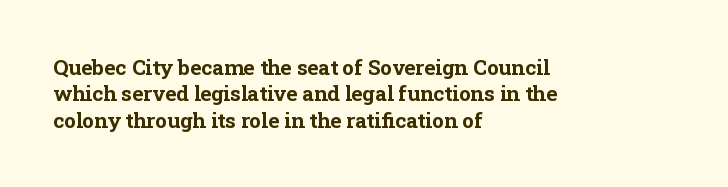
The image shows 21 px bold type, upright; set left-aligned, normal line spacing (1.26x), normal letter spacing, not underlined.
